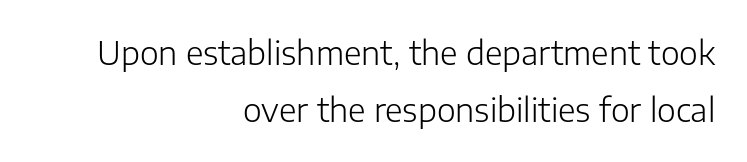
The image shows 32 px light sans-serif type, upright; set right-aligned, line spacing 1.78x, normal letter spacing, not underlined; low stroke contrast and a medium x-height.
